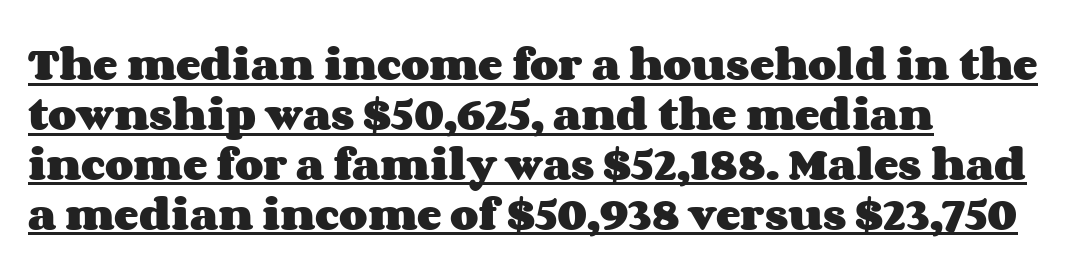
{"italic": "no", "bold": "yes", "weight": "heavy", "width": "wide", "stroke_contrast": "medium", "x_height": "large", "monospaced": "no", "underline": "yes", "align": "left", "line_spacing": "normal", "line_spacing_ratio": 1.35, "letter_spacing": "normal", "letter_spacing_em": 0.0, "glyph_px": 37}
